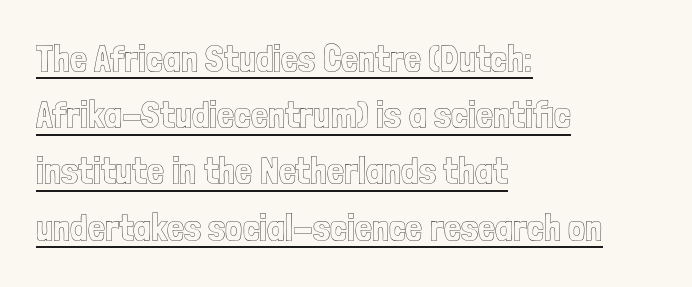
The image shows 38 px condensed type, upright; set left-aligned, normal line spacing (1.48x), normal letter spacing, underlined; a medium x-height.
